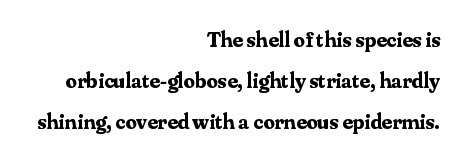
The image shows 22 px bold type, upright; set right-aligned, line spacing 1.87x, normal letter spacing, not underlined.
